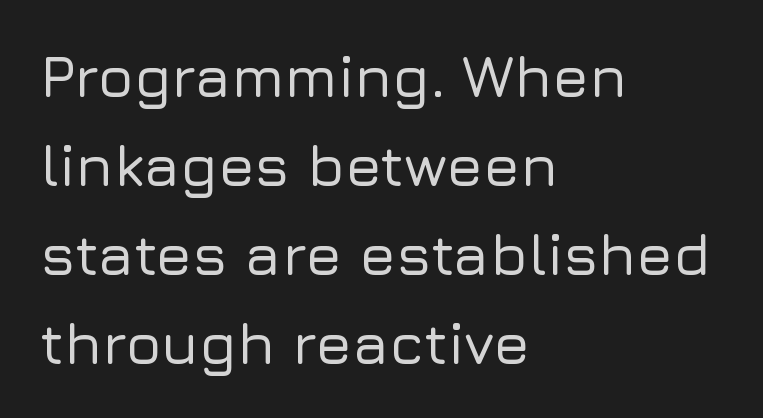
Q: Is the text italic (slanted)? A: No, it is upright.
Q: Is the typeface a serif or a sans-serif typeface? A: Sans-serif.
Q: Is the text underlined? A: No.
Q: How is the paragraph aligned? A: Left-aligned.
Q: Is the spacing between letters normal or unusually wide? A: Normal.
Q: Is the spacing between lines tight, normal or loose? A: Normal.
Q: Width (condensed, normal, or wide)? A: Normal.
Q: Stroke contrast? A: Low.
Q: x-height? A: Medium.
Q: Monospaced? A: No.
